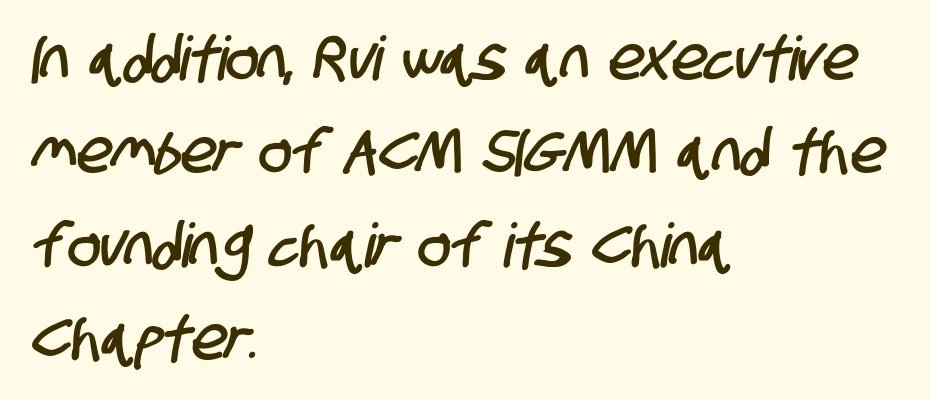
{"serif": "no", "width": "condensed", "stroke_contrast": "low", "x_height": "large", "monospaced": "no", "underline": "no", "align": "left", "line_spacing": "normal", "line_spacing_ratio": 1.53, "letter_spacing": "normal", "letter_spacing_em": 0.0, "glyph_px": 61}
